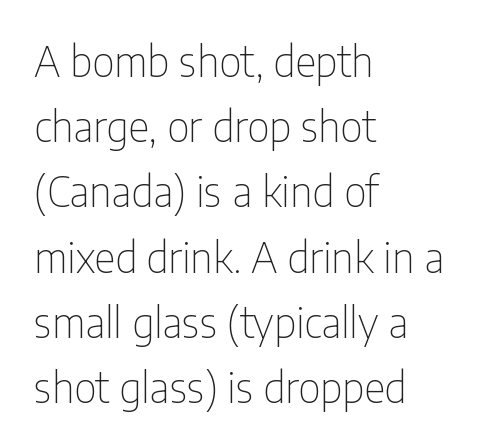
These lines are set flush left with a ragged right edge. The designer left line spacing at the default. You could not count columns in this text — the font is proportionally spaced. No extra tracking has been applied to these lines.
